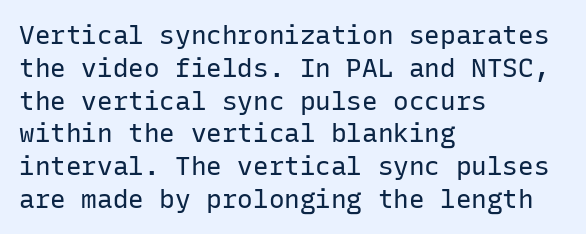
Check the space under the baseline: it is left empty. Posture: upright roman. Is the type heavy? It reads as light-to-regular instead. One-word summary of the alignment: left. The line-height multiplier appears to be the usual default.
